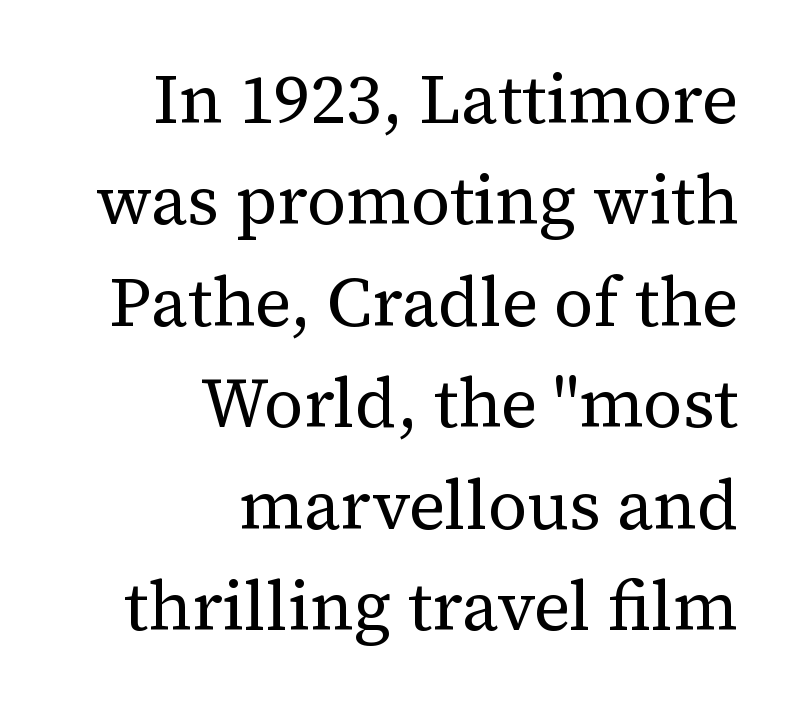
Q: Is the text bold? A: No.
Q: Is the text italic (slanted)? A: No, it is upright.
Q: Is the typeface a serif or a sans-serif typeface? A: Serif.
Q: Is the text underlined? A: No.
Q: How is the paragraph aligned? A: Right-aligned.
Q: Is the spacing between letters normal or unusually wide? A: Normal.
Q: Is the spacing between lines tight, normal or loose? A: Normal.
Q: Width (condensed, normal, or wide)? A: Normal.
Q: Stroke contrast? A: Medium.
Q: x-height? A: Medium.
Q: Monospaced? A: No.
